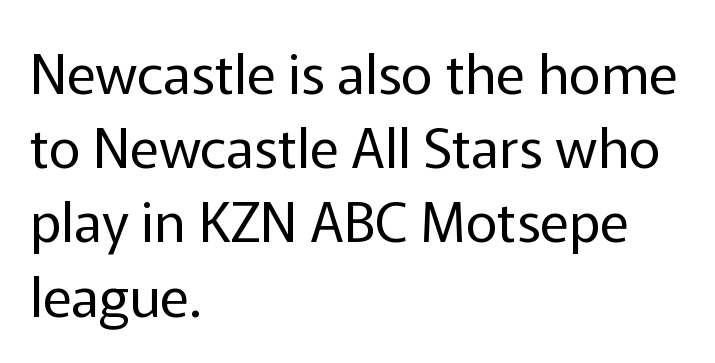
Q: Is the text bold? A: No.
Q: Is the text italic (slanted)? A: No, it is upright.
Q: Is the typeface a serif or a sans-serif typeface? A: Sans-serif.
Q: Is the text underlined? A: No.
Q: How is the paragraph aligned? A: Left-aligned.
Q: Is the spacing between letters normal or unusually wide? A: Normal.
Q: Is the spacing between lines tight, normal or loose? A: Normal.
Q: Width (condensed, normal, or wide)? A: Normal.
Q: Stroke contrast? A: Low.
Q: x-height? A: Medium.
Q: Monospaced? A: No.
